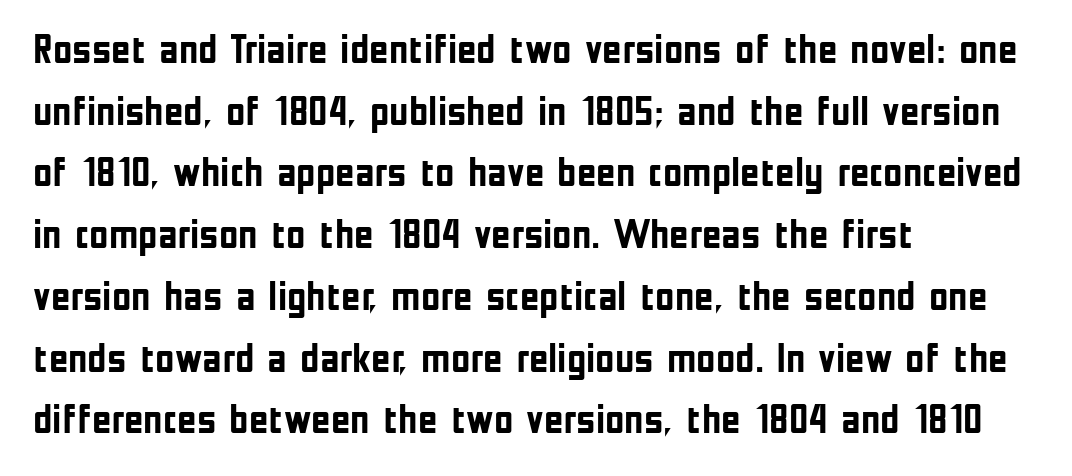
Q: Is the text bold? A: Yes.
Q: Is the text italic (slanted)? A: No, it is upright.
Q: Is the typeface a serif or a sans-serif typeface? A: Sans-serif.
Q: Is the text underlined? A: No.
Q: How is the paragraph aligned? A: Left-aligned.
Q: Is the spacing between letters normal or unusually wide? A: Normal.
Q: Is the spacing between lines tight, normal or loose? A: Normal.
Q: Width (condensed, normal, or wide)? A: Condensed.
Q: Stroke contrast? A: Low.
Q: x-height? A: Medium.
Q: Monospaced? A: No.
